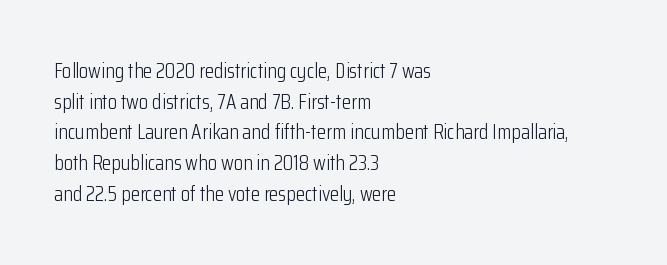
Q: Is the text bold? A: No.
Q: Is the text italic (slanted)? A: No, it is upright.
Q: Is the text underlined? A: No.
Q: How is the paragraph aligned? A: Left-aligned.
Q: Is the spacing between letters normal or unusually wide? A: Normal.
Q: Is the spacing between lines tight, normal or loose? A: Normal.
